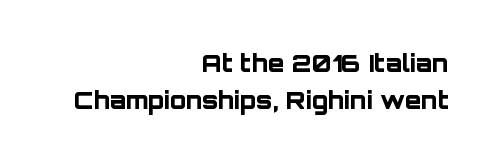
Q: Is the text bold? A: Yes.
Q: Is the text italic (slanted)? A: No, it is upright.
Q: Is the text underlined? A: No.
Q: How is the paragraph aligned? A: Right-aligned.
Q: Is the spacing between letters normal or unusually wide? A: Normal.
Q: Is the spacing between lines tight, normal or loose? A: Normal.
